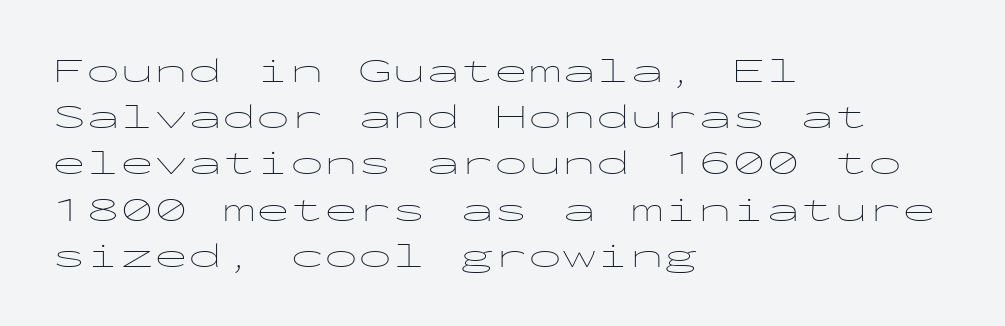
Typographically, this falls in the sans-serif category. A student would call this left alignment; a typographer would say flush left, rag right. Beneath every word, the page is bare. The rendering uses typewriter-style spacing with identical character cells. Vertical strokes here are truly vertical. The letters look calm and open, with moderate or lighter stems.
